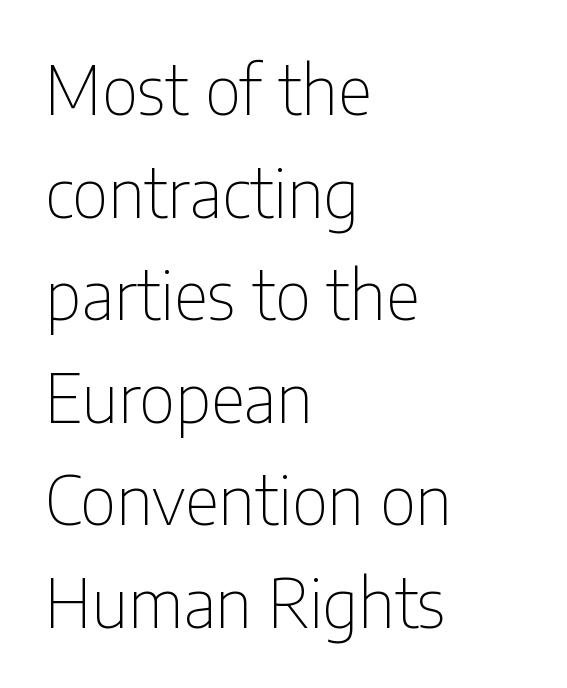
{"serif": "no", "italic": "no", "bold": "no", "weight": "thin", "width": "condensed", "stroke_contrast": "low", "x_height": "medium", "monospaced": "no", "underline": "no", "align": "left", "line_spacing": "normal", "line_spacing_ratio": 1.53, "letter_spacing": "normal", "letter_spacing_em": 0.0, "glyph_px": 67}
